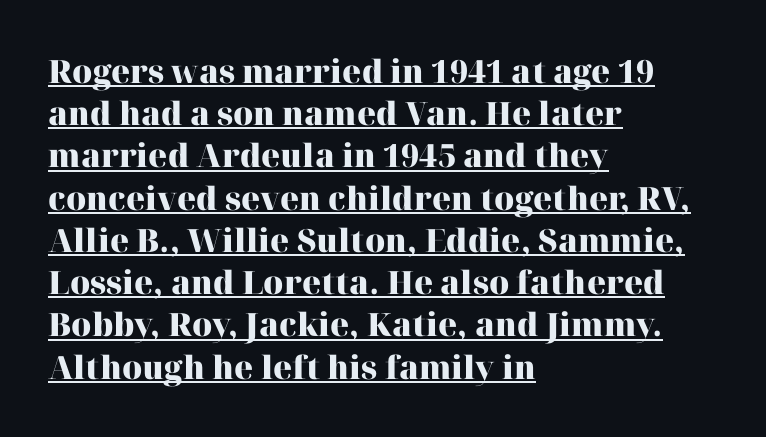
The image shows 32 px heavy serif type, upright; set left-aligned, normal line spacing (1.32x), normal letter spacing, underlined; high stroke contrast and a medium x-height.
